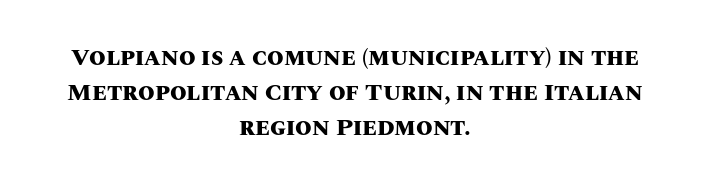
The image shows 24 px bold type, upright; set centered, normal line spacing (1.45x), normal letter spacing, not underlined.
